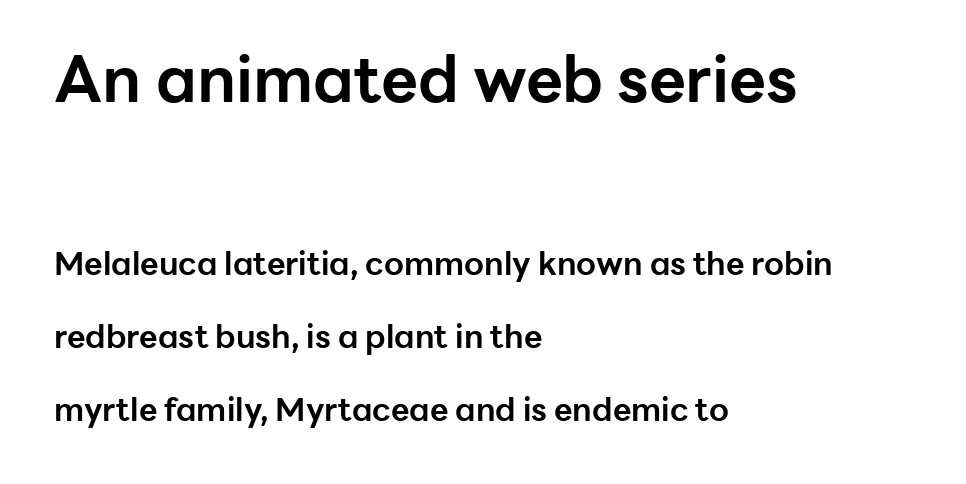
No word sits above an underline. Each word holds together tightly as a unit, with standard inter-letter gaps. One glance says open: line gaps are wider than usual. Nope, not italic — everything's standing straight. Type style note: lacks serifs. The rendering shrinks the type as you move from the upper chunk to the lower.
